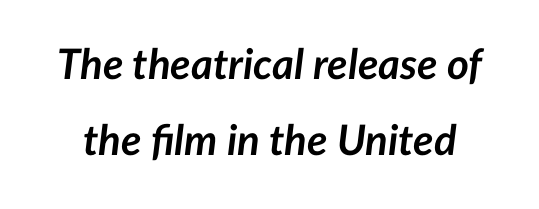
{"italic": "yes", "lean": "right", "slant_degrees": 7, "bold": "yes", "weight": "semibold", "width": "normal", "stroke_contrast": "low", "x_height": "medium", "monospaced": "no", "underline": "no", "line_spacing_ratio": 1.8, "letter_spacing": "normal", "letter_spacing_em": 0.0, "glyph_px": 42}
